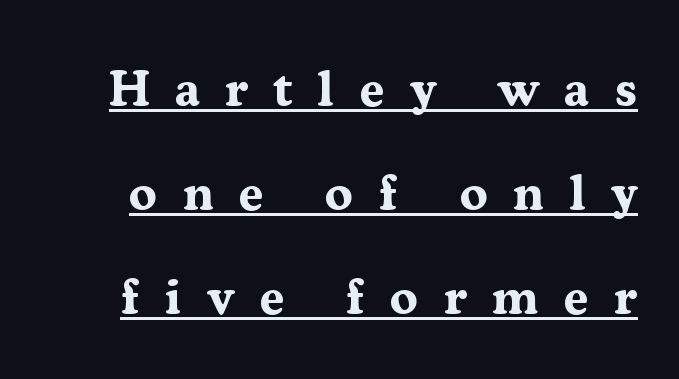
{"serif": "yes", "italic": "no", "bold": "yes", "weight": "bold", "width": "normal", "stroke_contrast": "medium", "x_height": "medium", "monospaced": "no", "underline": "yes", "line_spacing": "loose", "line_spacing_ratio": 2.04, "letter_spacing": "wide", "letter_spacing_em": 0.49, "glyph_px": 51}
